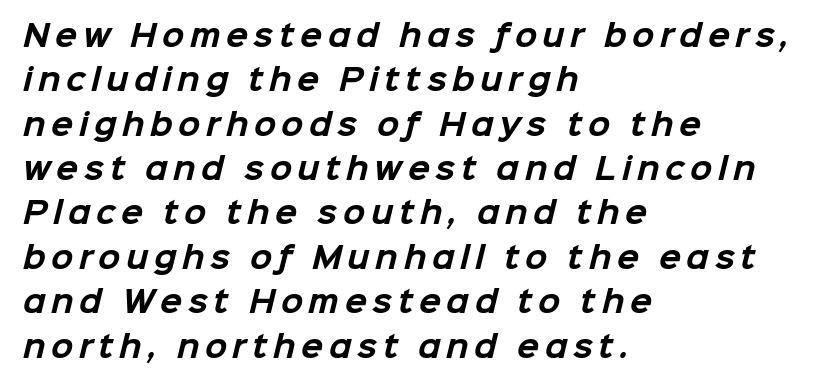
Q: Is the text bold? A: Yes.
Q: Is the typeface a serif or a sans-serif typeface? A: Sans-serif.
Q: Is the text underlined? A: No.
Q: How is the paragraph aligned? A: Left-aligned.
Q: Is the spacing between lines tight, normal or loose? A: Normal.
Q: Width (condensed, normal, or wide)? A: Normal.
Q: Stroke contrast? A: Low.
Q: x-height? A: Medium.
Q: Monospaced? A: No.
